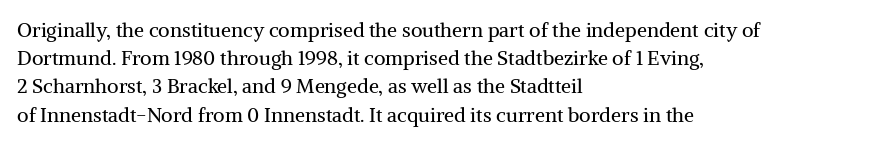
Nobody drew a line under any word here. When letters stand straight like this, we call the style roman or upright. The lines sit at an ordinary, default distance from one another. Summary of weight: not heavy and not bold.
